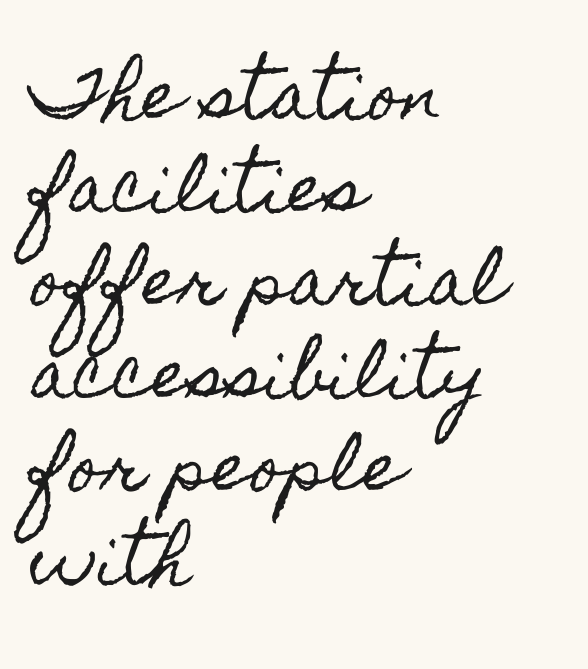
The space between consecutive lines is moderate. Underline: absent. No extra tracking has been applied to these lines. The face used here is proportionally spaced, like ordinary book or web type.
